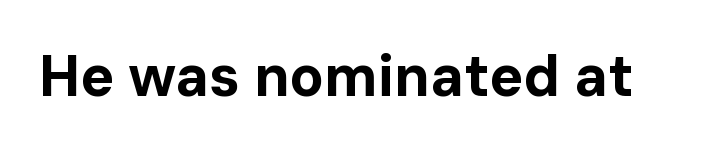
{"serif": "no", "italic": "no", "bold": "yes", "weight": "bold", "width": "normal", "stroke_contrast": "low", "x_height": "medium", "monospaced": "no", "underline": "no", "letter_spacing": "normal", "letter_spacing_em": 0.0, "glyph_px": 57}
